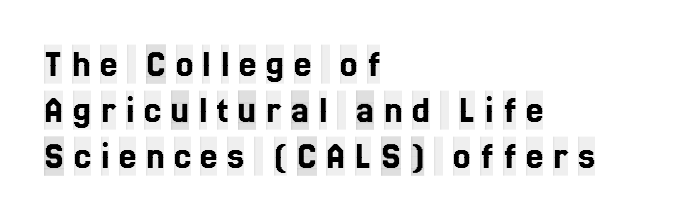
The image shows 39 px condensed serif type, upright; set left-aligned, line spacing 1.18x, unusually wide letter spacing (+0.25 em), not underlined; a large x-height.
